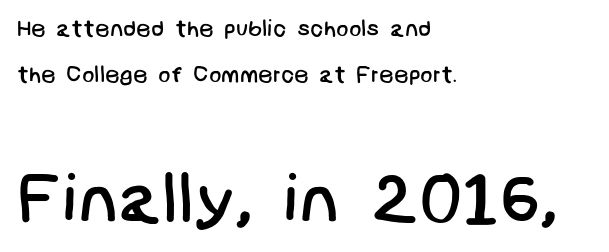
Baseline-to-baseline distance is far greater than the letter height. Descender tails drop into unmarked territory. Observe the absence of serifs on each vertical stroke in this sample. Small over large — that's the arrangement of the two blocks here. Weight class: somewhere from thin through regular.
